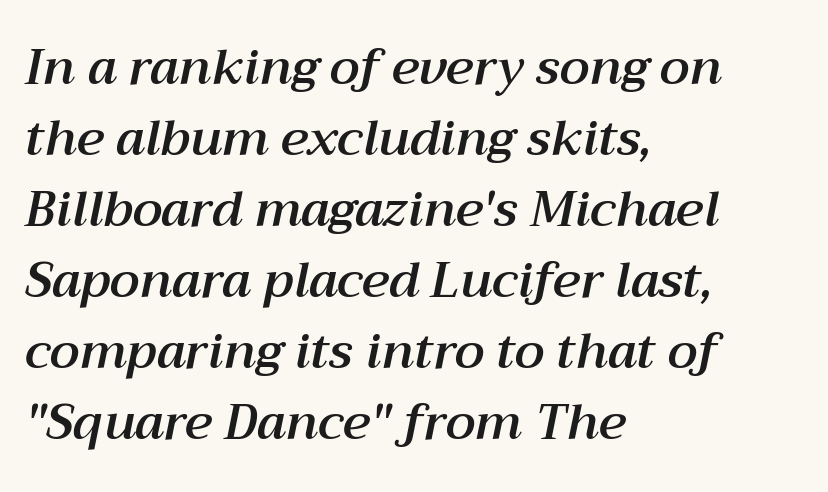
{"italic": "yes", "lean": "right", "slant_degrees": 12, "width": "normal", "stroke_contrast": "medium", "x_height": "medium", "monospaced": "no", "underline": "no", "align": "left", "line_spacing": "normal", "line_spacing_ratio": 1.45, "letter_spacing": "normal", "letter_spacing_em": 0.0, "glyph_px": 49}
